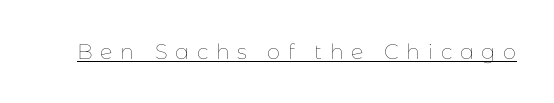
{"italic": "no", "bold": "no", "underline": "yes", "letter_spacing": "wide", "letter_spacing_em": 0.36, "glyph_px": 21}
